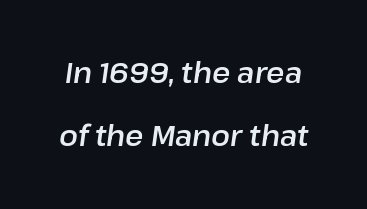
{"italic": "yes", "lean": "right", "slant_degrees": 8, "width": "normal", "stroke_contrast": "low", "x_height": "medium", "monospaced": "no", "underline": "no", "line_spacing": "loose", "line_spacing_ratio": 2.26, "letter_spacing": "normal", "letter_spacing_em": 0.0, "glyph_px": 28}
